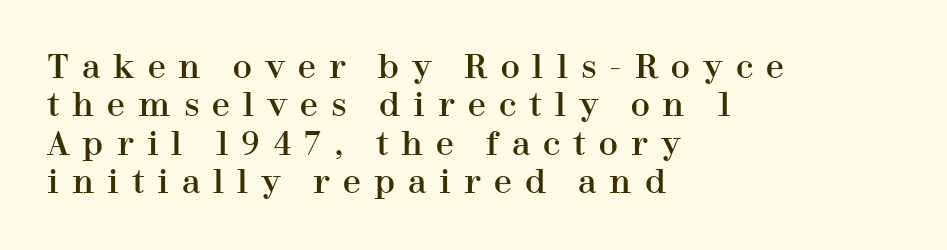
{"serif": "yes", "italic": "no", "width": "normal", "stroke_contrast": "high", "x_height": "medium", "monospaced": "no", "underline": "no", "align": "left", "line_spacing_ratio": 1.2, "letter_spacing": "wide", "letter_spacing_em": 0.41, "glyph_px": 32}
